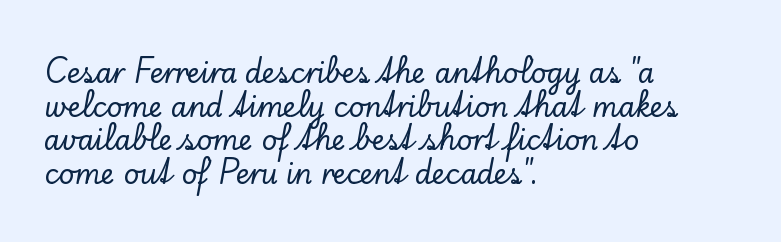
{"underline": "no", "align": "left", "line_spacing": "normal", "line_spacing_ratio": 1.25, "letter_spacing": "normal", "letter_spacing_em": 0.0, "glyph_px": 27}
